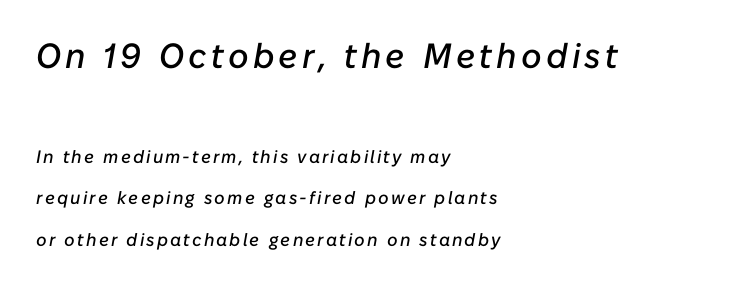
The image shows 35 px text type, italic (leaning right); set left-aligned, loose line spacing (2.33x), not underlined; the first (top) block is 1.94x larger; low stroke contrast and a medium x-height.
